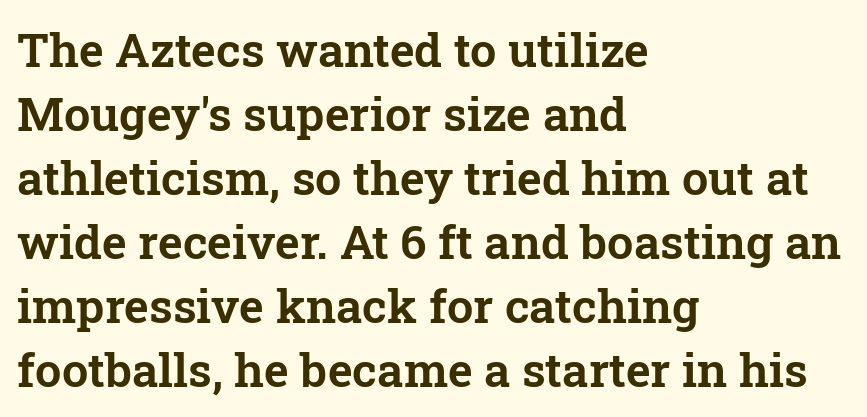
Each word holds together tightly as a unit, with standard inter-letter gaps. Horizontal bands of white between lines are of average thickness. The font family rendered here belongs to the serif group. Style check: upright.
